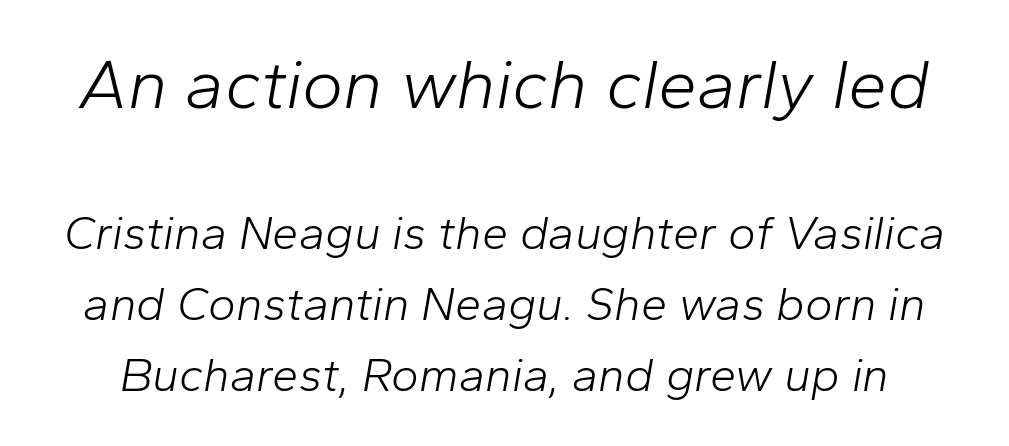
The image shows 70 px light type, italic (leaning right); set normal line spacing (1.51x), normal letter spacing, not underlined; the first (top) block is 1.49x larger; low stroke contrast and a medium x-height.
